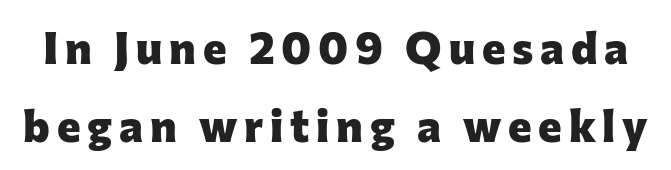
Q: Is the text bold? A: Yes.
Q: Is the text italic (slanted)? A: No, it is upright.
Q: Is the typeface a serif or a sans-serif typeface? A: Sans-serif.
Q: Is the text underlined? A: No.
Q: Width (condensed, normal, or wide)? A: Normal.
Q: Stroke contrast? A: Low.
Q: x-height? A: Medium.
Q: Monospaced? A: No.
